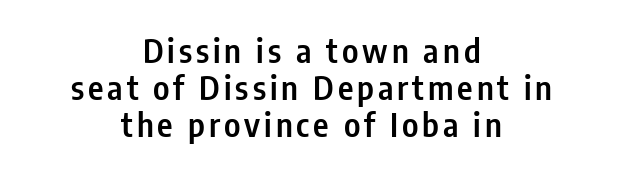
The lettering stays uniformly vertical, giving the passage a roman look. The rendering uses a small line-height, squeezing the rows. Regarding serifs, this sample does without them. The whitespace from short lines is split evenly between both sides.
